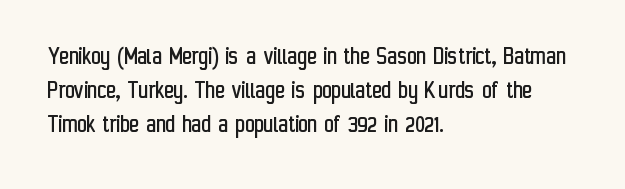
Descenders are the only things crossing below the line. Vertical strokes here are truly vertical. Compared with typical paragraphs, the rows here are spaced about the same. The setting favours the left margin, as ordinary paragraphs usually do.
